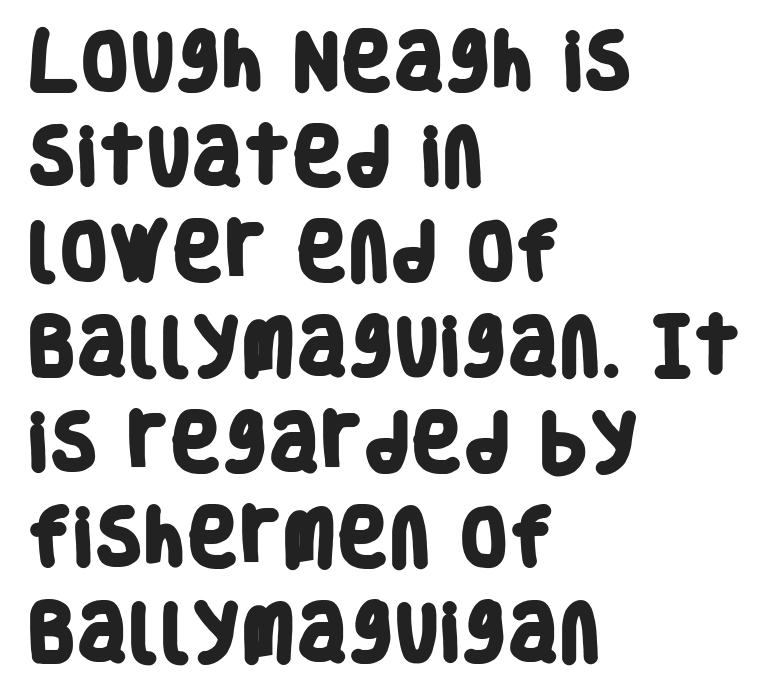
This is sans-serif lettering, the kind often seen on screens and signage. Words appear dense and cohesive because spacing is normal. What weight is shown? A full bold with thick strokes. The face used here is proportionally spaced, like ordinary book or web type. Has an underline been added? It has not. Students, observe: this is what conventionally led text looks like.
